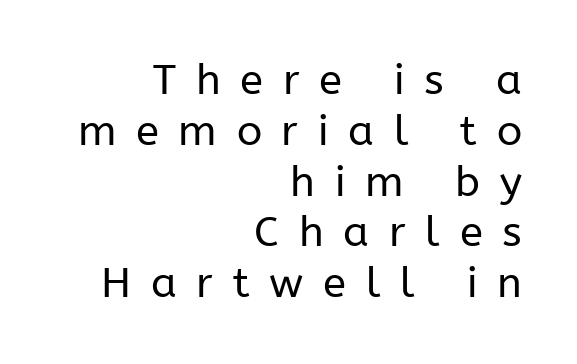
The image shows 42 px regular-weight sans-serif type, upright; set right-aligned, line spacing 1.21x, unusually wide letter spacing (+0.47 em), not underlined; low stroke contrast and a medium x-height.
